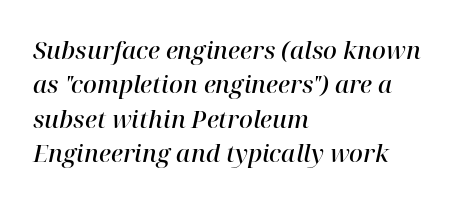
The image shows 24 px text type, italic (leaning right); set left-aligned, normal line spacing (1.43x), normal letter spacing, not underlined.
